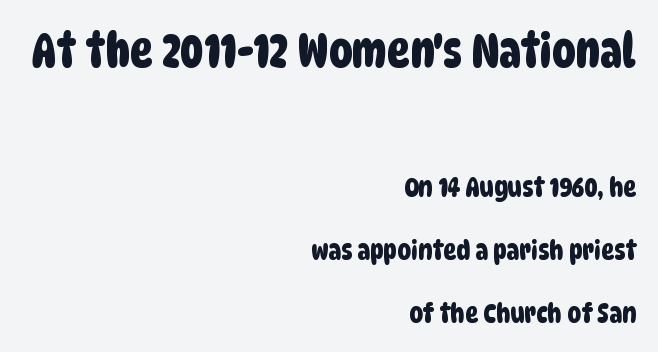
Q: Is the typeface a serif or a sans-serif typeface? A: Sans-serif.
Q: Is the text underlined? A: No.
Q: How is the paragraph aligned? A: Right-aligned.
Q: Is the spacing between letters normal or unusually wide? A: Normal.
Q: Is the spacing between lines tight, normal or loose? A: Loose.
Q: Which block of text is set in a larger size, the first (top) or the second (bottom)? A: The first (top) one.
Q: Width (condensed, normal, or wide)? A: Condensed.
Q: Stroke contrast? A: Low.
Q: x-height? A: Large.
Q: Monospaced? A: No.
